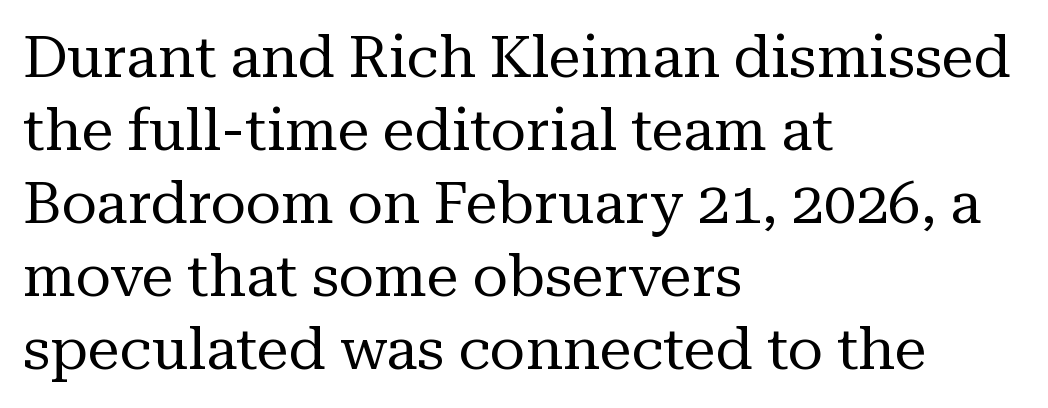
The image shows 58 px regular-weight serif type, upright; set left-aligned, normal line spacing (1.26x), normal letter spacing, not underlined; medium stroke contrast and a medium x-height.
